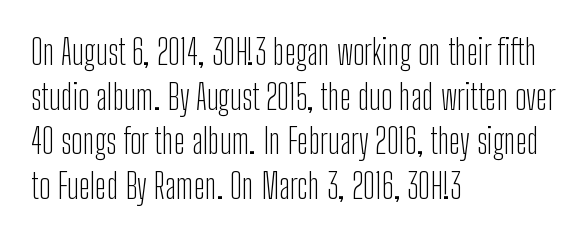
{"serif": "no", "italic": "no", "bold": "no", "weight": "light", "width": "condensed", "stroke_contrast": "low", "x_height": "medium", "monospaced": "no", "underline": "no", "align": "left", "line_spacing": "normal", "line_spacing_ratio": 1.31, "letter_spacing": "normal", "letter_spacing_em": 0.0, "glyph_px": 34}
